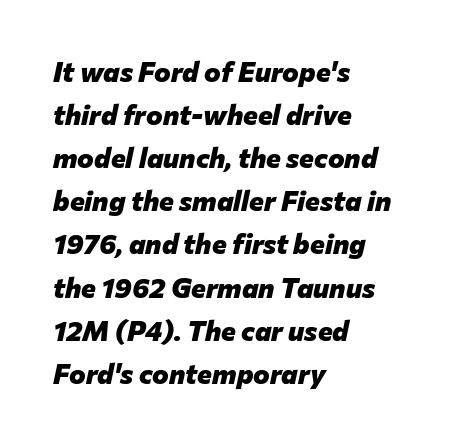
{"italic": "yes", "lean": "right", "slant_degrees": 12, "bold": "yes", "weight": "heavy", "width": "normal", "stroke_contrast": "low", "x_height": "medium", "monospaced": "no", "underline": "no", "align": "left", "line_spacing": "normal", "line_spacing_ratio": 1.54, "letter_spacing": "normal", "letter_spacing_em": 0.0, "glyph_px": 28}
